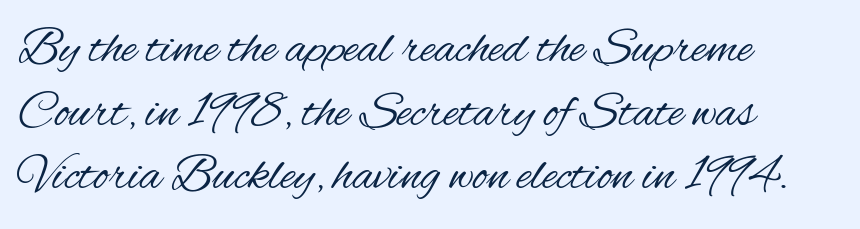
{"serif": "no", "bold": "no", "weight": "regular", "width": "condensed", "stroke_contrast": "medium", "x_height": "small", "monospaced": "no", "underline": "no", "align": "left", "line_spacing": "normal", "line_spacing_ratio": 1.25, "letter_spacing": "normal", "letter_spacing_em": 0.0, "glyph_px": 51}
